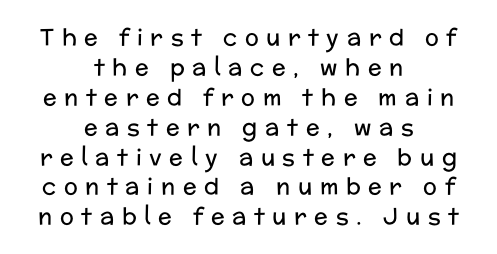
The image shows 23 px text type, upright; set centered, normal line spacing (1.3x), unusually wide letter spacing (+0.33 em), not underlined.
